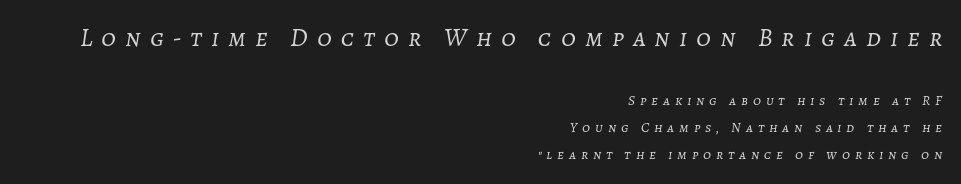
Each new line begins a long way beneath the previous one. The rendering applies a slant to the glyphs. Spacing between characters has been opened up far beyond the box default. Which chunk is bigger? The first one — the top block dwarfs the bottom. Plain, unruled lines of type. The weight would be labelled regular, book, light, or lighter still.
